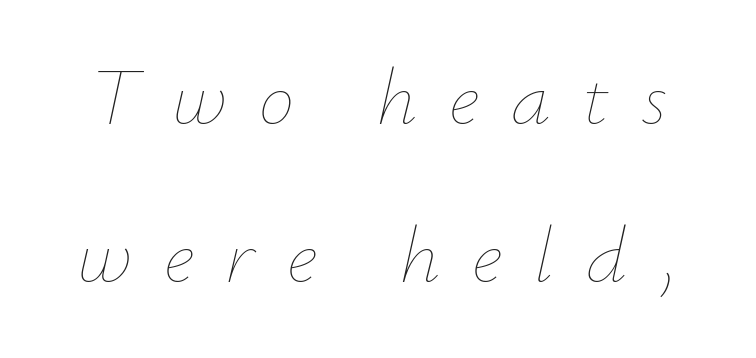
{"italic": "yes", "lean": "right", "slant_degrees": 12, "bold": "no", "weight": "thin", "width": "normal", "stroke_contrast": "low", "x_height": "small", "monospaced": "no", "underline": "no", "line_spacing": "loose", "line_spacing_ratio": 1.98, "letter_spacing": "wide", "letter_spacing_em": 0.4, "glyph_px": 80}
